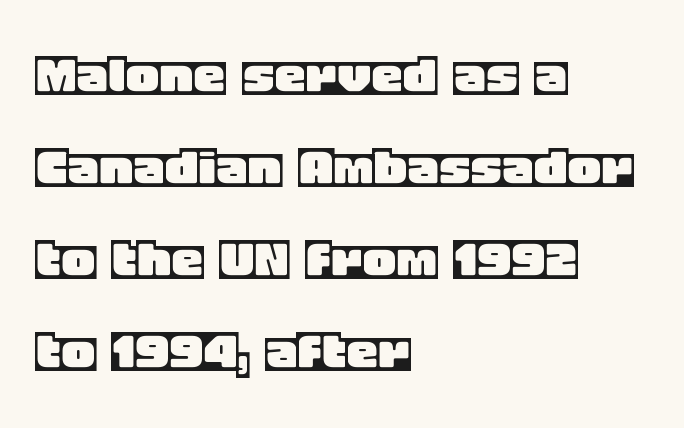
Q: Is the text italic (slanted)? A: No, it is upright.
Q: Is the text underlined? A: No.
Q: How is the paragraph aligned? A: Left-aligned.
Q: Is the spacing between letters normal or unusually wide? A: Normal.
Q: Is the spacing between lines tight, normal or loose? A: Normal.
Q: Width (condensed, normal, or wide)? A: Normal.
Q: x-height? A: Large.
Q: Monospaced? A: No.
